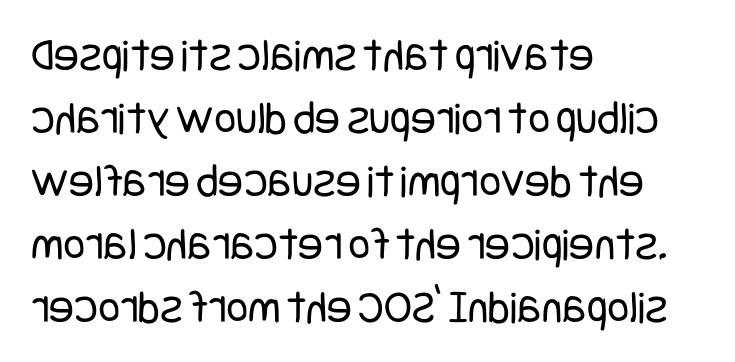
{"serif": "no", "italic": "no", "bold": "no", "weight": "regular", "width": "condensed", "stroke_contrast": "low", "x_height": "large", "underline": "no", "align": "left", "line_spacing": "normal", "line_spacing_ratio": 1.34, "letter_spacing": "normal", "letter_spacing_em": 0.0, "glyph_px": 47}
